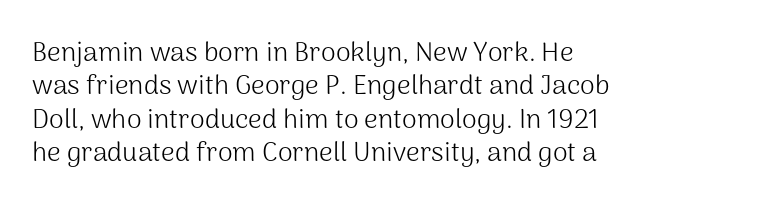
{"italic": "no", "bold": "no", "underline": "no", "align": "left", "line_spacing_ratio": 1.24, "letter_spacing": "normal", "letter_spacing_em": 0.0, "glyph_px": 27}
